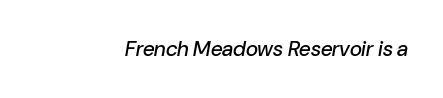
{"italic": "yes", "lean": "right", "slant_degrees": 10, "underline": "no", "letter_spacing": "normal", "letter_spacing_em": 0.0, "glyph_px": 21}
